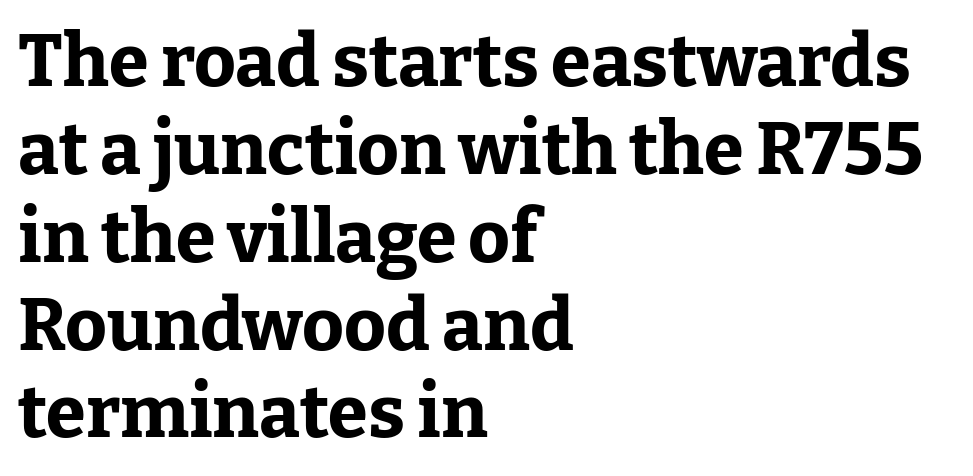
The image shows 72 px bold serif type, upright; set left-aligned, line spacing 1.22x, normal letter spacing, not underlined; low stroke contrast and a medium x-height.
